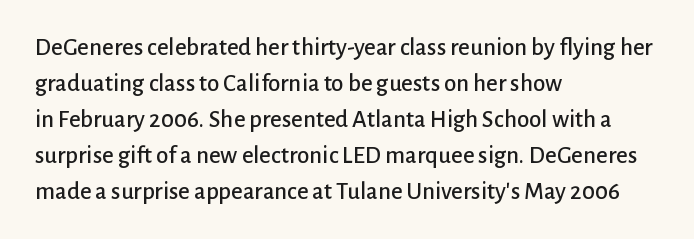
The image shows 25 px text type, upright; set left-aligned, normal line spacing (1.44x), normal letter spacing, not underlined.
